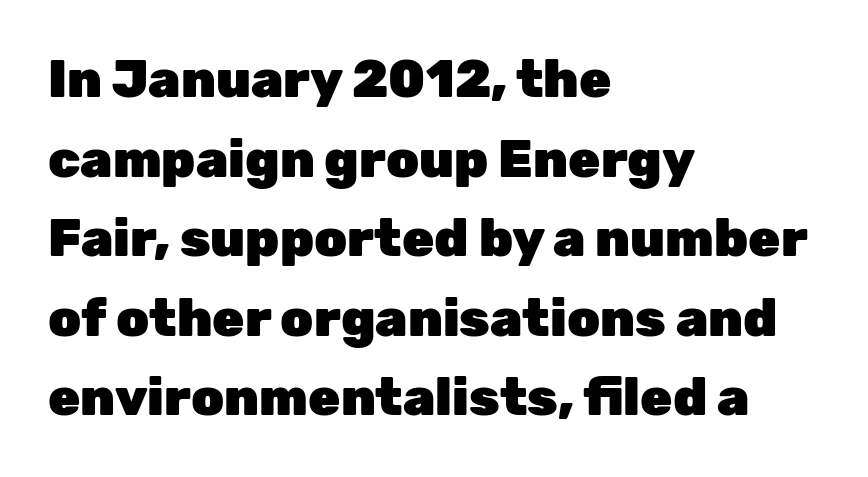
{"serif": "no", "italic": "no", "bold": "yes", "weight": "heavy", "width": "normal", "stroke_contrast": "low", "x_height": "medium", "monospaced": "no", "underline": "no", "align": "left", "line_spacing": "normal", "line_spacing_ratio": 1.53, "letter_spacing": "normal", "letter_spacing_em": 0.0, "glyph_px": 52}
